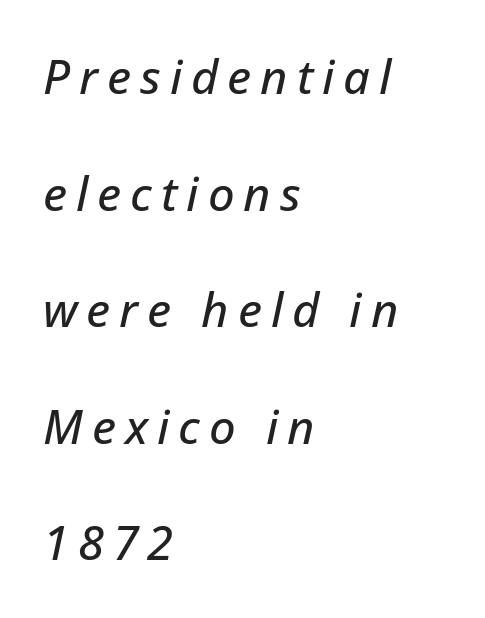
The image shows 47 px text type, italic (leaning right); set left-aligned, loose line spacing (2.48x), not underlined; low stroke contrast and a medium x-height.
